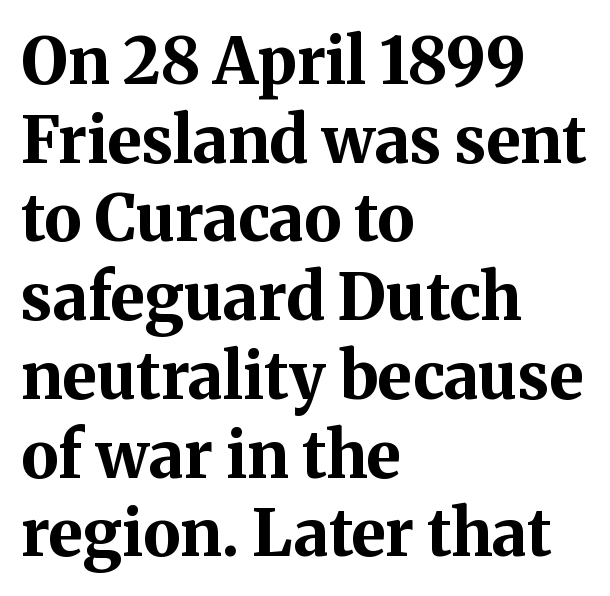
Q: Is the text bold? A: Yes.
Q: Is the text italic (slanted)? A: No, it is upright.
Q: Is the typeface a serif or a sans-serif typeface? A: Serif.
Q: Is the text underlined? A: No.
Q: How is the paragraph aligned? A: Left-aligned.
Q: Is the spacing between letters normal or unusually wide? A: Normal.
Q: Width (condensed, normal, or wide)? A: Normal.
Q: Stroke contrast? A: Medium.
Q: x-height? A: Medium.
Q: Monospaced? A: No.
